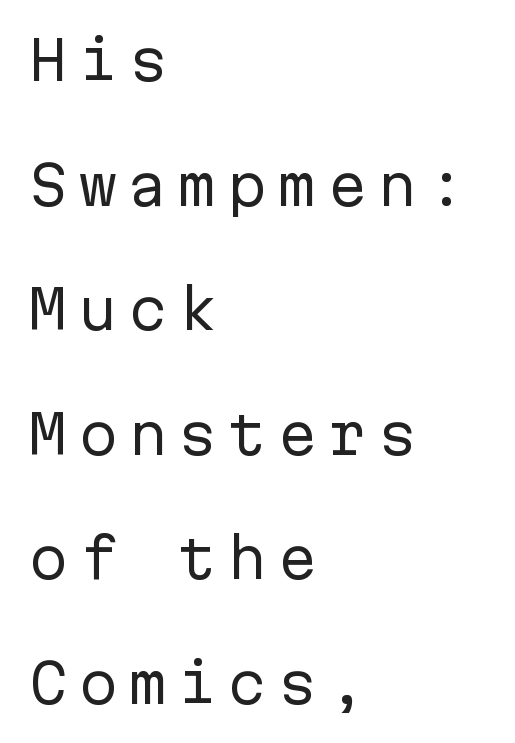
The image shows 53 px regular-weight sans-serif type, upright, monospaced; set left-aligned, loose line spacing (2.35x), not underlined; low stroke contrast and a medium x-height.
